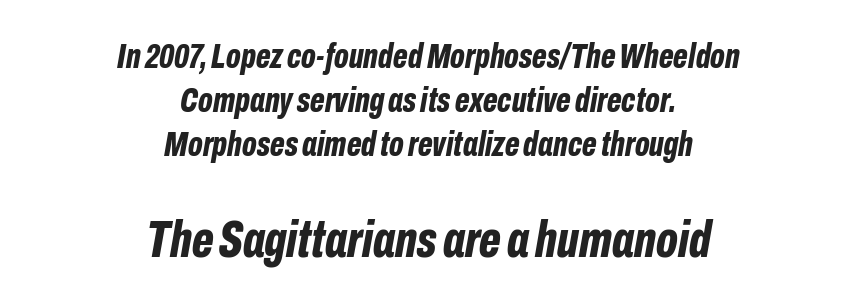
{"italic": "yes", "lean": "right", "slant_degrees": 10, "bold": "yes", "weight": "bold", "width": "condensed", "stroke_contrast": "low", "x_height": "medium", "monospaced": "no", "underline": "no", "align": "center", "line_spacing": "normal", "line_spacing_ratio": 1.26, "letter_spacing": "normal", "letter_spacing_em": 0.0, "larger_block": "second", "size_ratio": 1.49, "glyph_px": 52}
